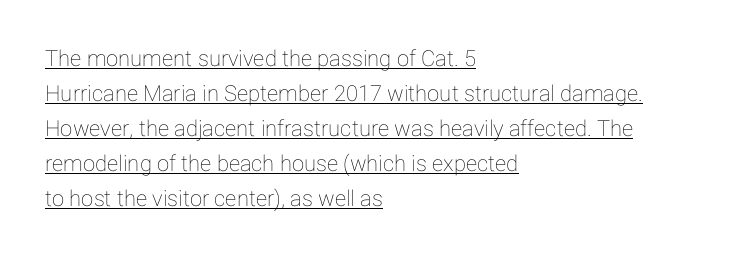
Q: Is the text italic (slanted)? A: No, it is upright.
Q: Is the text underlined? A: Yes.
Q: How is the paragraph aligned? A: Left-aligned.
Q: Is the spacing between letters normal or unusually wide? A: Normal.
Q: Is the spacing between lines tight, normal or loose? A: Normal.
